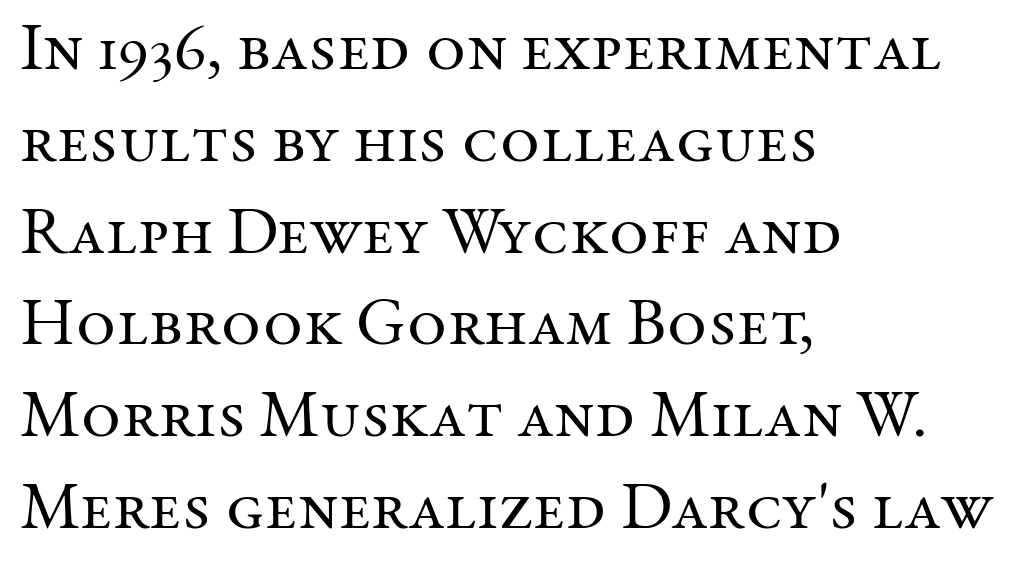
In terms of letterform style, serifs are clearly present. Rows of type keep a routine distance in the vertical direction. The axis of the letterforms is exactly vertical. Each letter keeps its own natural width here, so spacing adapts to shape.
